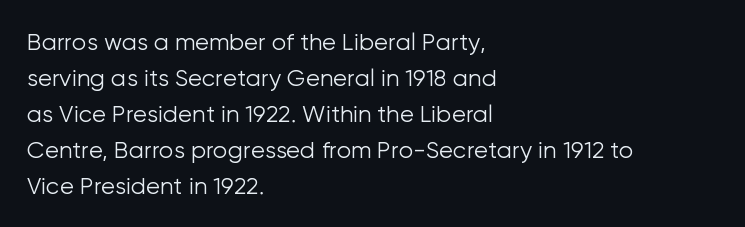
{"italic": "no", "bold": "no", "underline": "no", "align": "left", "line_spacing": "normal", "line_spacing_ratio": 1.56, "letter_spacing": "normal", "letter_spacing_em": 0.0, "glyph_px": 23}
